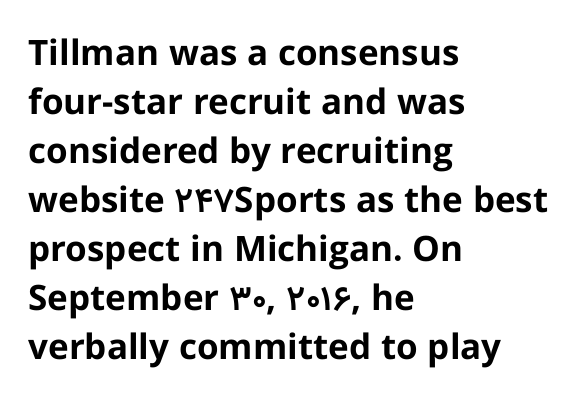
Any mark beneath the type? The region is blank. You can tell from the bare stems that sans-serif type was used. Interline gaps are of average width in this sample. Nope, not italic — everything's standing straight. The setting favours the left margin, as ordinary paragraphs usually do.
